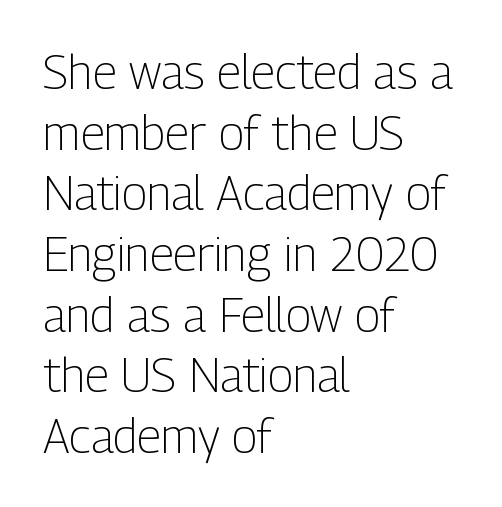
Q: Is the text bold? A: No.
Q: Is the text italic (slanted)? A: No, it is upright.
Q: Is the typeface a serif or a sans-serif typeface? A: Sans-serif.
Q: Is the text underlined? A: No.
Q: How is the paragraph aligned? A: Left-aligned.
Q: Is the spacing between letters normal or unusually wide? A: Normal.
Q: Is the spacing between lines tight, normal or loose? A: Normal.
Q: Width (condensed, normal, or wide)? A: Condensed.
Q: Stroke contrast? A: Low.
Q: x-height? A: Medium.
Q: Monospaced? A: No.
